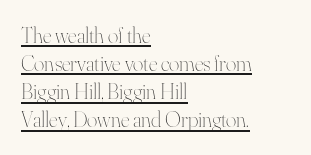
Q: Is the text bold? A: No.
Q: Is the text italic (slanted)? A: No, it is upright.
Q: Is the text underlined? A: Yes.
Q: How is the paragraph aligned? A: Left-aligned.
Q: Is the spacing between letters normal or unusually wide? A: Normal.
Q: Is the spacing between lines tight, normal or loose? A: Normal.
